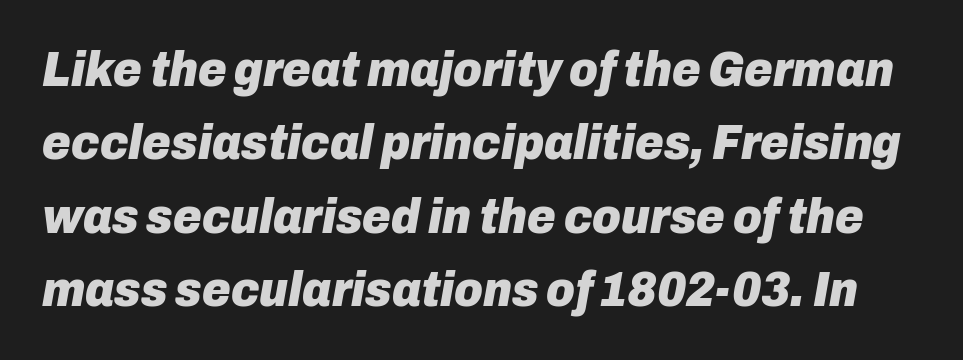
The strip under each line holds only bare page. Here the designer chose a conventional face with non-uniform glyph widths. This is heavy type, rendered in bold. This rendering leaves character spacing at its baseline value. When letters slant like this, we call the style italic. Vertically, the passage feels balanced, rows spaced as you'd expect.
